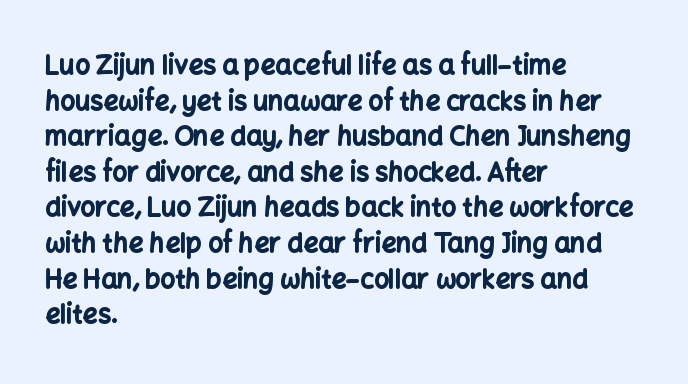
The image shows 26 px bold type, upright; set left-aligned, normal line spacing (1.37x), normal letter spacing, not underlined.
